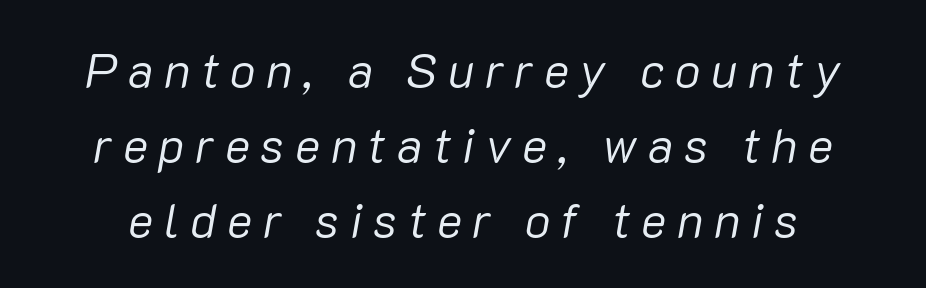
{"italic": "yes", "lean": "right", "slant_degrees": 10, "bold": "no", "weight": "regular", "width": "normal", "stroke_contrast": "low", "x_height": "medium", "monospaced": "no", "underline": "no", "line_spacing": "normal", "line_spacing_ratio": 1.56, "letter_spacing": "wide", "letter_spacing_em": 0.22, "glyph_px": 48}
